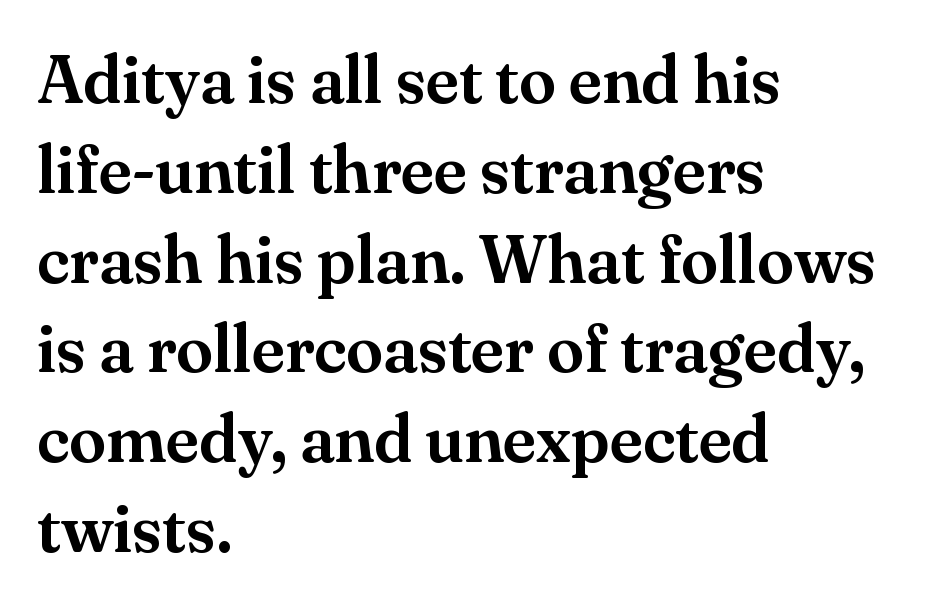
Q: Is the text italic (slanted)? A: No, it is upright.
Q: Is the typeface a serif or a sans-serif typeface? A: Serif.
Q: Is the text underlined? A: No.
Q: How is the paragraph aligned? A: Left-aligned.
Q: Is the spacing between letters normal or unusually wide? A: Normal.
Q: Is the spacing between lines tight, normal or loose? A: Normal.
Q: Width (condensed, normal, or wide)? A: Normal.
Q: Stroke contrast? A: Medium.
Q: x-height? A: Small.
Q: Monospaced? A: No.
